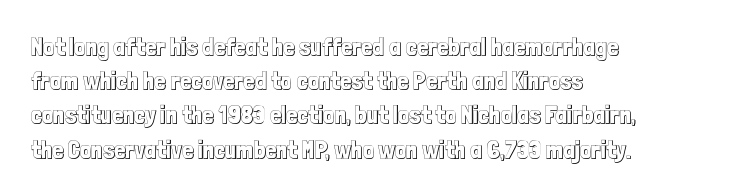
The lettering holds an erect, upright posture throughout. Nobody drew a line under any word here. This rendering uses left alignment, leaving the right contour irregular. Each new line begins a customary step beneath the previous one. Students, note that the glyphs here touch the page at normal intervals.
